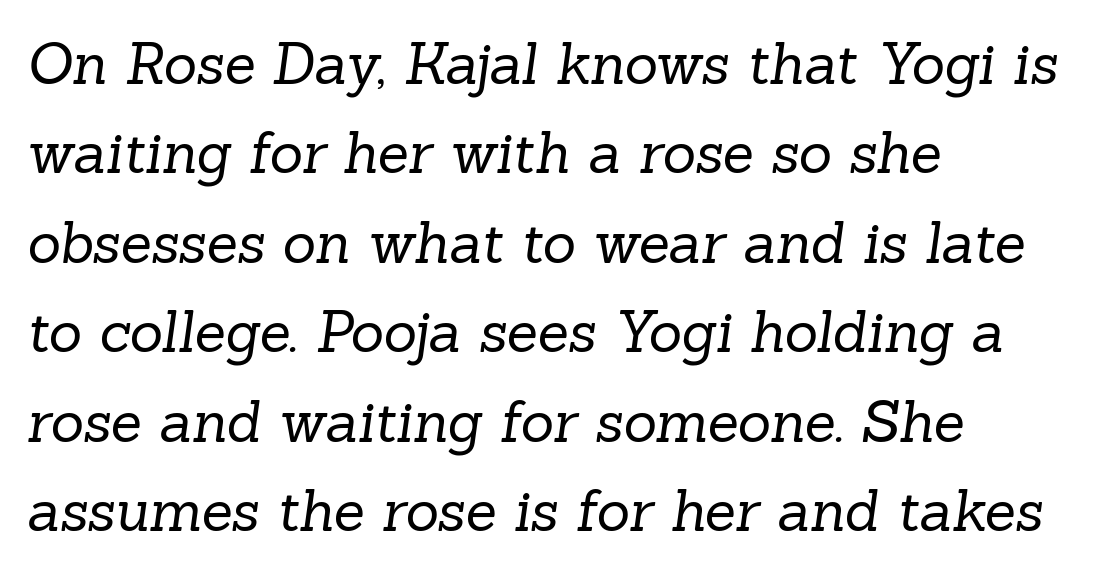
The image shows 57 px regular-weight serif type; set left-aligned, normal line spacing (1.57x), normal letter spacing, not underlined; low stroke contrast and a medium x-height.
